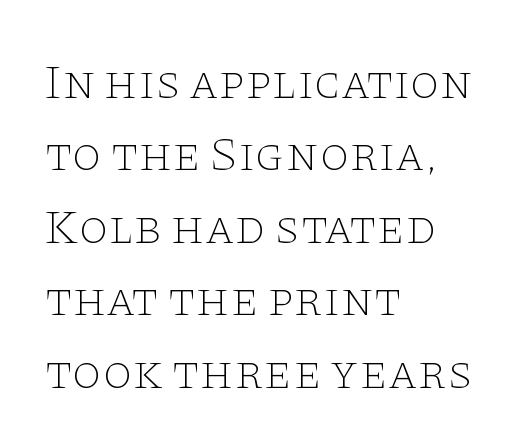
Q: Is the text bold? A: No.
Q: Is the text italic (slanted)? A: No, it is upright.
Q: Is the typeface a serif or a sans-serif typeface? A: Serif.
Q: Is the text underlined? A: No.
Q: How is the paragraph aligned? A: Left-aligned.
Q: Is the spacing between letters normal or unusually wide? A: Normal.
Q: Is the spacing between lines tight, normal or loose? A: Normal.
Q: Width (condensed, normal, or wide)? A: Wide.
Q: Stroke contrast? A: Low.
Q: x-height? A: Large.
Q: Monospaced? A: No.
